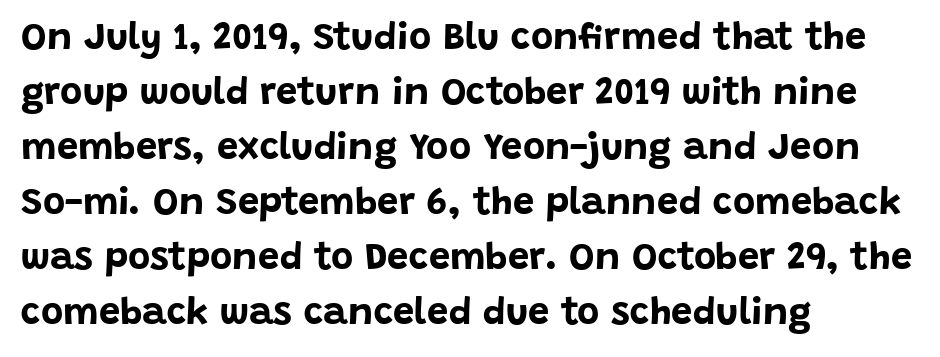
The image shows 38 px bold sans-serif type, upright; set left-aligned, normal line spacing (1.45x), normal letter spacing, not underlined; low stroke contrast and a large x-height.
